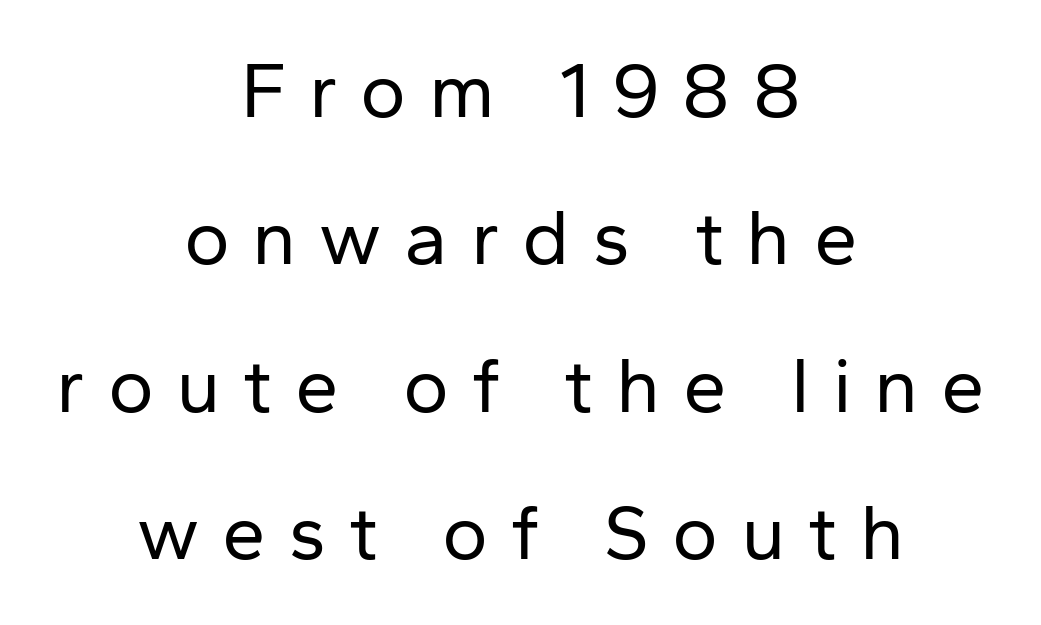
The image shows 78 px regular-weight sans-serif type, upright; set centered, line spacing 1.89x, unusually wide letter spacing (+0.29 em), not underlined; low stroke contrast and a medium x-height.
